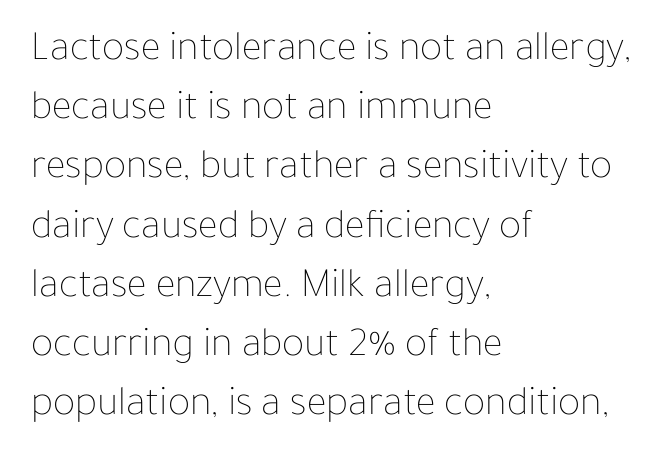
{"italic": "no", "bold": "no", "weight": "thin", "width": "normal", "stroke_contrast": "low", "x_height": "medium", "monospaced": "no", "underline": "no", "align": "left", "line_spacing": "normal", "line_spacing_ratio": 1.41, "letter_spacing": "normal", "letter_spacing_em": 0.0, "glyph_px": 42}
